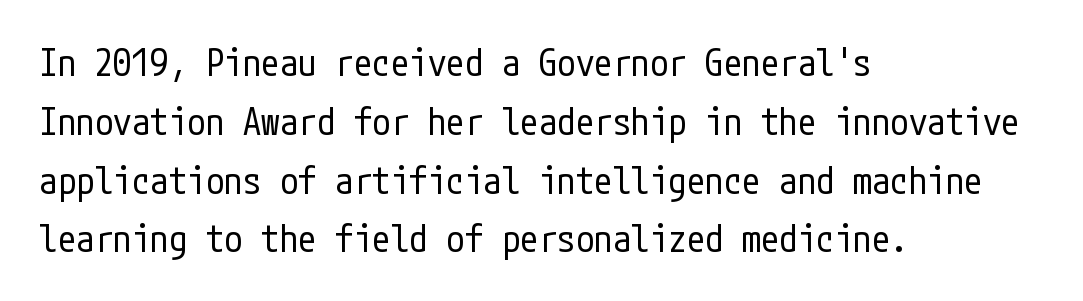
Q: Is the text bold? A: No.
Q: Is the text italic (slanted)? A: No, it is upright.
Q: Is the typeface a serif or a sans-serif typeface? A: Sans-serif.
Q: Is the text underlined? A: No.
Q: How is the paragraph aligned? A: Left-aligned.
Q: Is the spacing between letters normal or unusually wide? A: Normal.
Q: Is the spacing between lines tight, normal or loose? A: Normal.
Q: Width (condensed, normal, or wide)? A: Condensed.
Q: Stroke contrast? A: Low.
Q: x-height? A: Medium.
